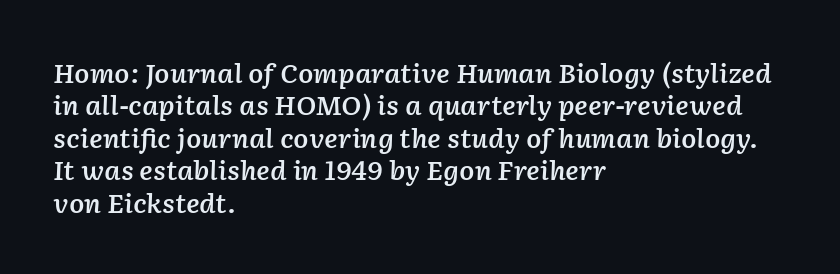
{"italic": "yes", "lean": "right", "slant_degrees": 2, "bold": "semi", "underline": "no", "align": "left", "line_spacing": "normal", "line_spacing_ratio": 1.3, "letter_spacing": "normal", "letter_spacing_em": 0.0, "glyph_px": 25}
